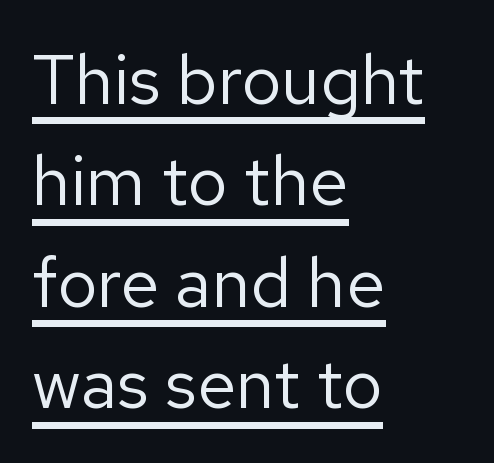
Q: Is the text bold? A: No.
Q: Is the text italic (slanted)? A: No, it is upright.
Q: Is the typeface a serif or a sans-serif typeface? A: Sans-serif.
Q: Is the text underlined? A: Yes.
Q: How is the paragraph aligned? A: Left-aligned.
Q: Is the spacing between letters normal or unusually wide? A: Normal.
Q: Is the spacing between lines tight, normal or loose? A: Normal.
Q: Width (condensed, normal, or wide)? A: Normal.
Q: Stroke contrast? A: Low.
Q: x-height? A: Medium.
Q: Monospaced? A: No.
